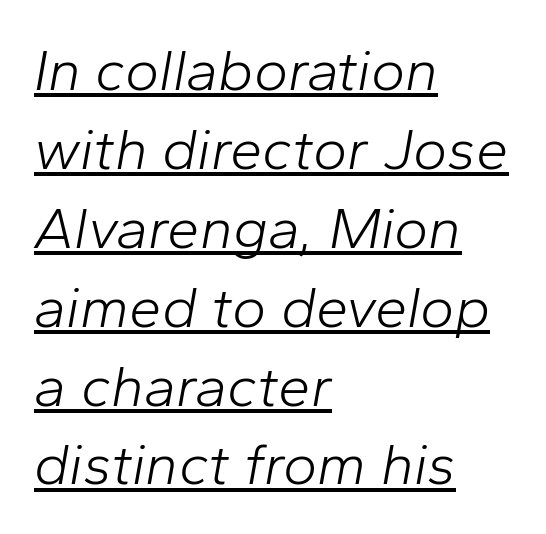
Summary of vertical rhythm: regular, with standard interline spacing. Each line starts at the same left margin while the right side varies. Style check: oblique. Somebody hit Ctrl+U on this one — the words are underlined.
